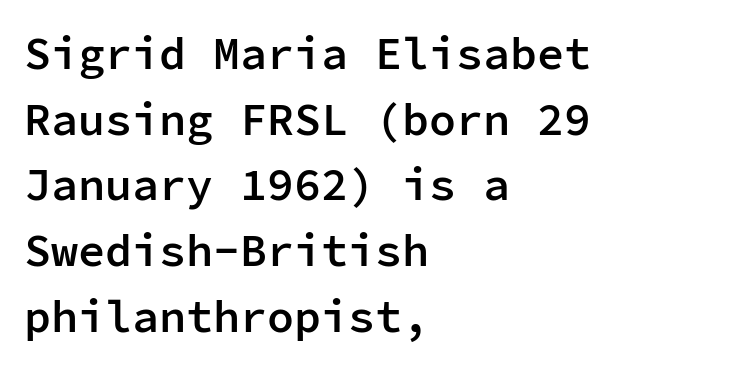
{"serif": "no", "italic": "no", "bold": "semi", "weight": "semibold", "width": "normal", "stroke_contrast": "low", "x_height": "medium", "monospaced": "yes", "underline": "no", "align": "left", "line_spacing": "normal", "line_spacing_ratio": 1.46, "letter_spacing": "normal", "letter_spacing_em": 0.0, "glyph_px": 45}
